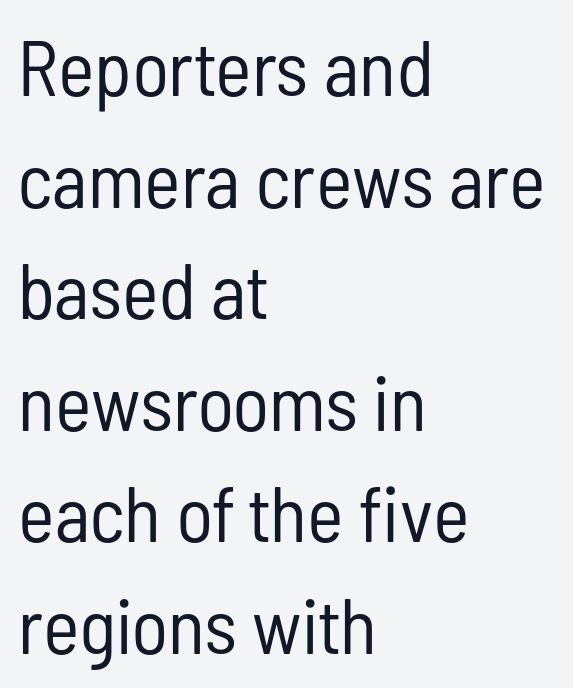
{"serif": "no", "italic": "no", "bold": "no", "weight": "regular", "width": "condensed", "stroke_contrast": "low", "x_height": "medium", "monospaced": "no", "underline": "no", "align": "left", "line_spacing": "normal", "line_spacing_ratio": 1.43, "letter_spacing": "normal", "letter_spacing_em": 0.0, "glyph_px": 78}
